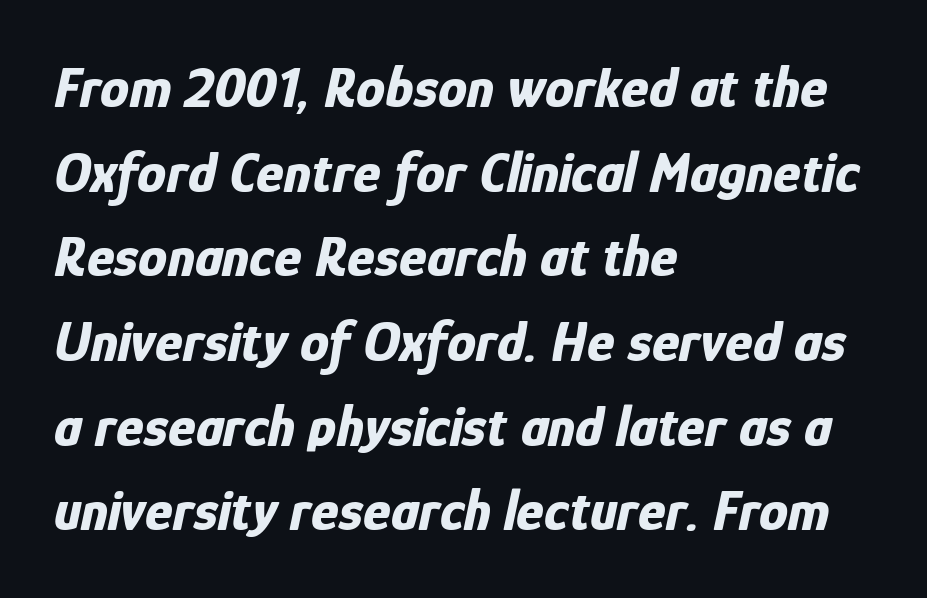
{"italic": "yes", "lean": "right", "slant_degrees": 12, "bold": "yes", "weight": "bold", "width": "condensed", "stroke_contrast": "low", "x_height": "medium", "monospaced": "no", "underline": "no", "align": "left", "line_spacing": "normal", "line_spacing_ratio": 1.46, "letter_spacing": "normal", "letter_spacing_em": 0.0, "glyph_px": 58}
